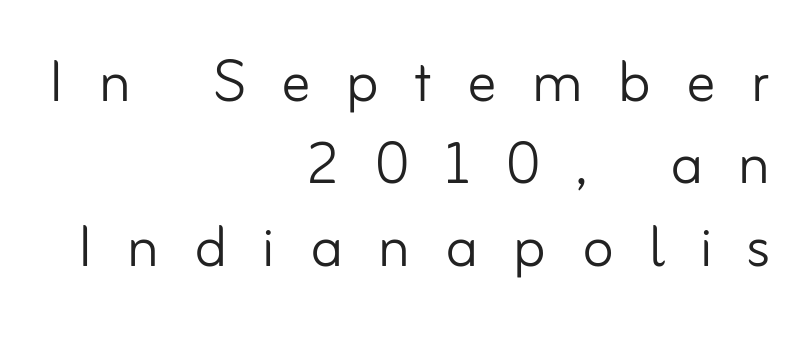
{"serif": "no", "italic": "no", "bold": "no", "weight": "light", "width": "normal", "stroke_contrast": "low", "x_height": "small", "monospaced": "no", "underline": "no", "align": "right", "line_spacing": "tight", "line_spacing_ratio": 1.13, "letter_spacing": "wide", "letter_spacing_em": 0.48, "glyph_px": 73}
